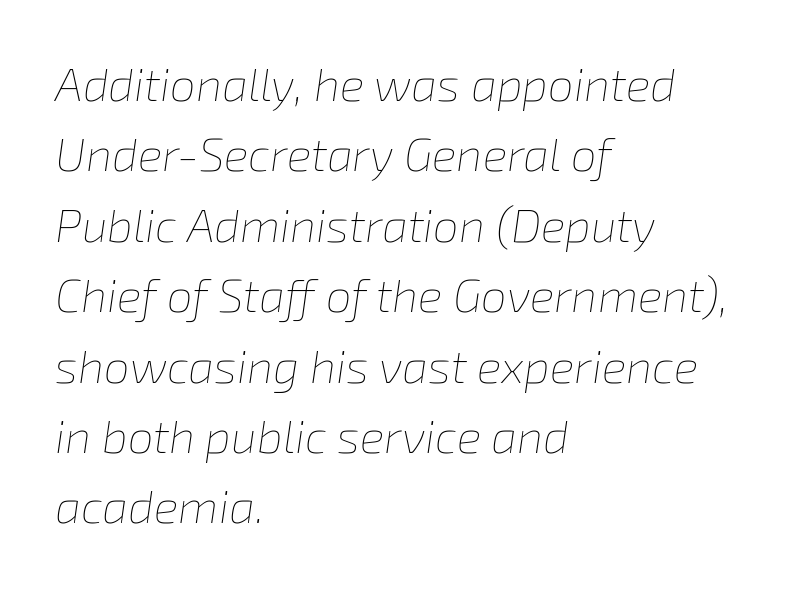
The image shows 46 px thin type, italic (leaning right); set left-aligned, normal line spacing (1.53x), normal letter spacing, not underlined; low stroke contrast and a medium x-height.
